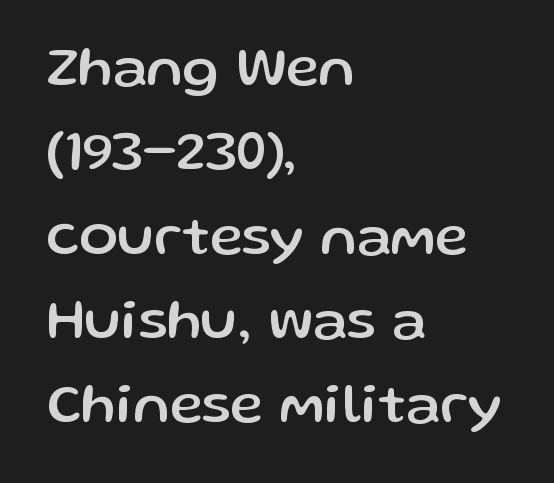
Q: Is the text italic (slanted)? A: No, it is upright.
Q: Is the typeface a serif or a sans-serif typeface? A: Sans-serif.
Q: Is the text underlined? A: No.
Q: How is the paragraph aligned? A: Left-aligned.
Q: Is the spacing between letters normal or unusually wide? A: Normal.
Q: Is the spacing between lines tight, normal or loose? A: Normal.
Q: Width (condensed, normal, or wide)? A: Normal.
Q: Stroke contrast? A: Low.
Q: x-height? A: Medium.
Q: Monospaced? A: No.
